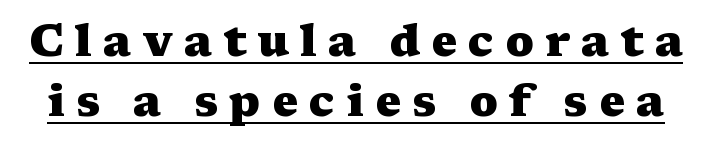
Q: Is the text bold? A: Yes.
Q: Is the text italic (slanted)? A: No, it is upright.
Q: Is the typeface a serif or a sans-serif typeface? A: Serif.
Q: Is the text underlined? A: Yes.
Q: Is the spacing between letters normal or unusually wide? A: Unusually wide.
Q: Is the spacing between lines tight, normal or loose? A: Normal.
Q: Width (condensed, normal, or wide)? A: Wide.
Q: Stroke contrast? A: Medium.
Q: x-height? A: Medium.
Q: Monospaced? A: No.
